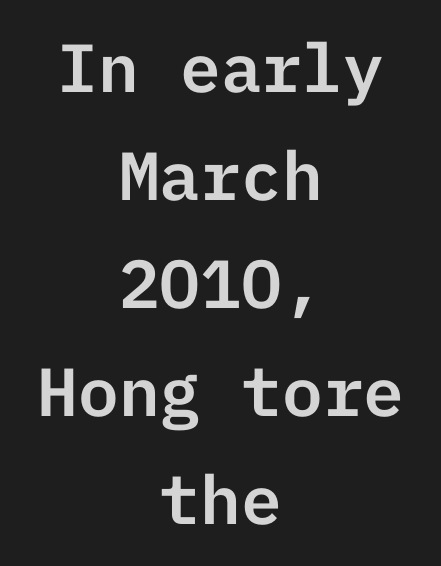
This sample keeps an unexceptional amount of space between lines. Short and long lines alike share a common midpoint. These lines keep a tight, regular rhythm from letter to letter. The zone under the glyphs is completely vacant. It's the straight-up-and-down kind of type. Each letter's strokes conclude bluntly, with no projecting serifs.
